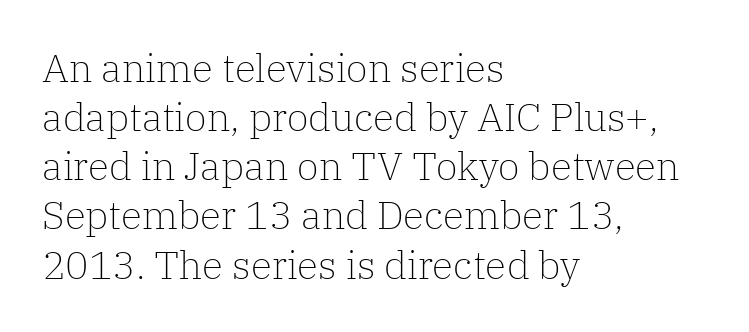
The image shows 39 px light serif type, upright; set left-aligned, normal line spacing (1.26x), normal letter spacing, not underlined; low stroke contrast and a medium x-height.
